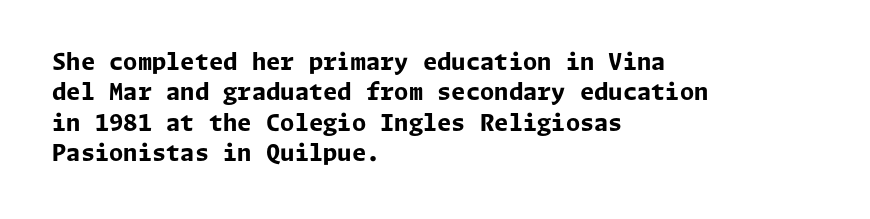
{"italic": "no", "bold": "yes", "underline": "no", "align": "left", "line_spacing": "normal", "line_spacing_ratio": 1.32, "letter_spacing": "normal", "letter_spacing_em": 0.0, "glyph_px": 23}
